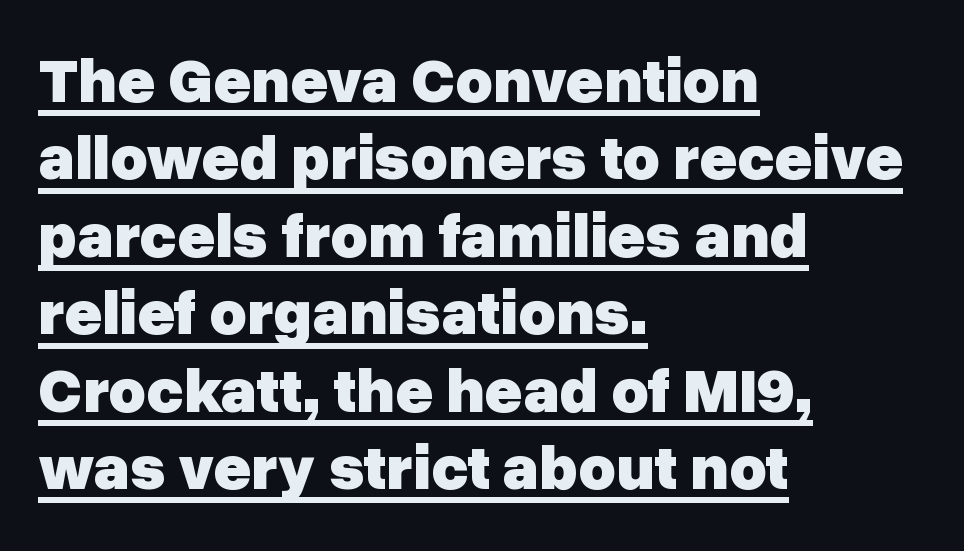
The characters display no serif detailing; their extremities are plain. The rag falls on the right side of this text block. The face used here is rendered with its standard letterfit. The letters are bold, with thick, heavy strokes.
